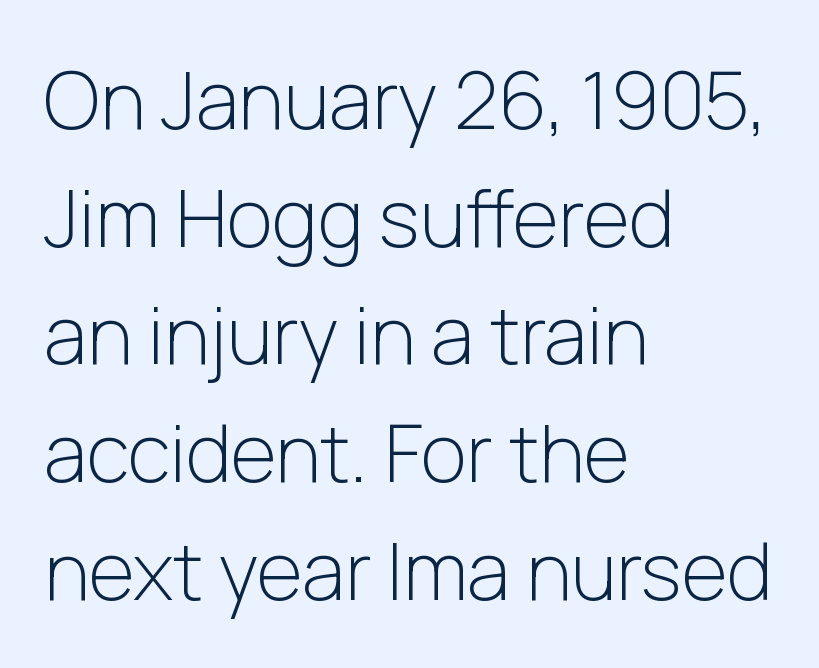
The image shows 79 px light sans-serif type, upright; set left-aligned, normal line spacing (1.49x), normal letter spacing, not underlined; low stroke contrast and a medium x-height.
